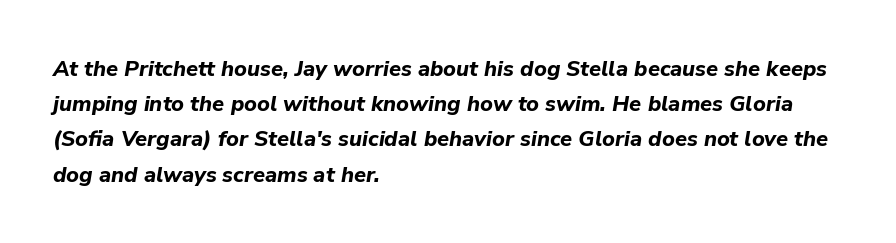
The image shows 22 px bold type, italic (leaning right); set left-aligned, normal line spacing (1.6x), normal letter spacing, not underlined.
